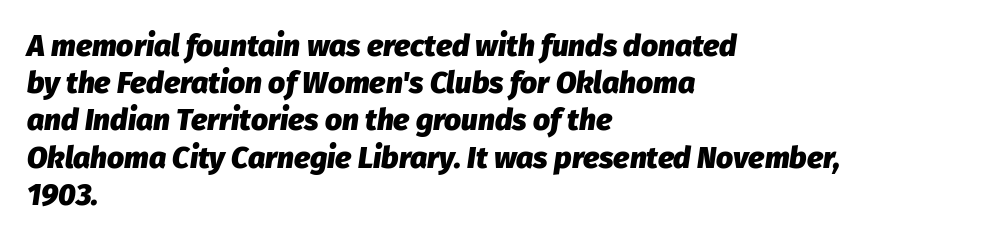
Q: Is the text bold? A: Yes.
Q: Is the text italic (slanted)? A: Yes, it leans right by about 8 degrees.
Q: Is the text underlined? A: No.
Q: How is the paragraph aligned? A: Left-aligned.
Q: Is the spacing between letters normal or unusually wide? A: Normal.
Q: Width (condensed, normal, or wide)? A: Normal.
Q: Stroke contrast? A: Low.
Q: x-height? A: Medium.
Q: Monospaced? A: No.
